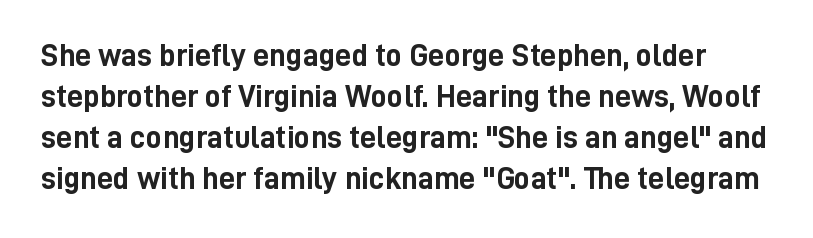
Decoration check: the copy has no underline. To sum up the face: it is a sans, with no serifs. The gaps between neighbouring characters are ordinary and unremarkable. You could not count columns in this text — the font is proportionally spaced. Designer's note — italics off, roman on. As a designer I'd log this as weight 700, bold.
